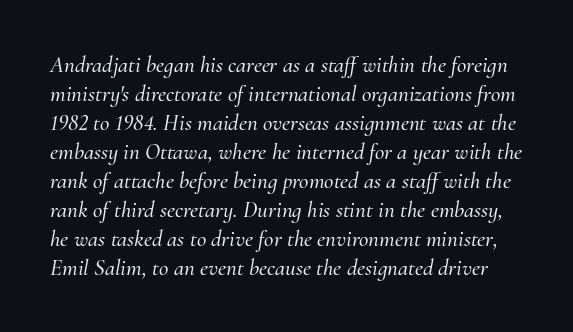
Tracking here is standard; glyphs follow each other at the usual distance. Does the lettering tilt? It does — this is italic. Each new line begins a customary step beneath the previous one. Clear beneath every line of the passage.
